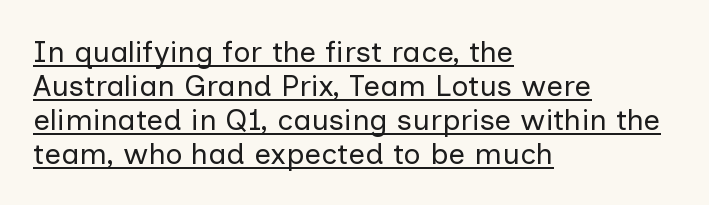
Stroke terminals: plain, sans-serif. Each line starts at the same left margin while the right side varies. This is not heavy type; no bold has been used. How would I describe the line gaps? Narrow and economical. The rendering uses natural spacing where letterforms have individual widths.
